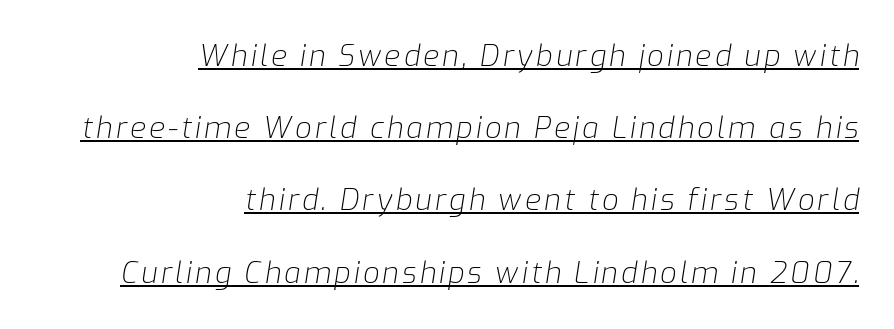
The weight would be labelled regular, book, light, or lighter still. Do the characters align in a grid? No, the font is proportional. Layout note: lines flush right. There's an unmistakable incline to the writing here.
